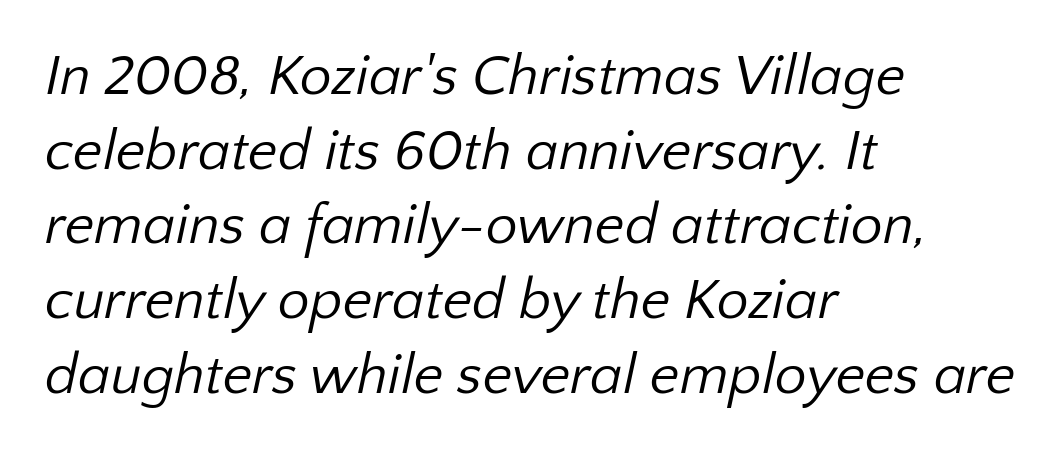
The image shows 57 px regular-weight sans-serif type; set left-aligned, normal line spacing (1.31x), normal letter spacing, not underlined; low stroke contrast and a medium x-height.
